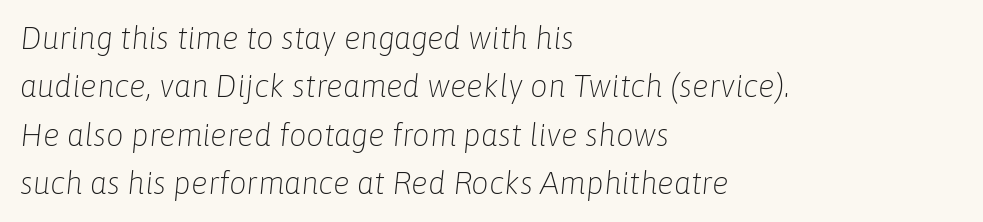
Q: Is the text bold? A: No.
Q: Is the text italic (slanted)? A: Yes, it leans right by about 6 degrees.
Q: Is the text underlined? A: No.
Q: How is the paragraph aligned? A: Left-aligned.
Q: Is the spacing between letters normal or unusually wide? A: Normal.
Q: Is the spacing between lines tight, normal or loose? A: Normal.
Q: Width (condensed, normal, or wide)? A: Normal.
Q: Stroke contrast? A: Low.
Q: x-height? A: Medium.
Q: Monospaced? A: No.
